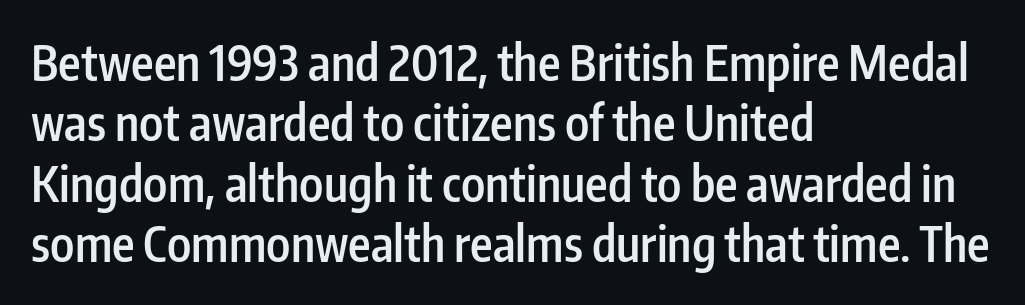
The image shows 48 px semibold, condensed sans-serif type, upright; set left-aligned, normal line spacing (1.26x), normal letter spacing, not underlined; low stroke contrast and a medium x-height.
